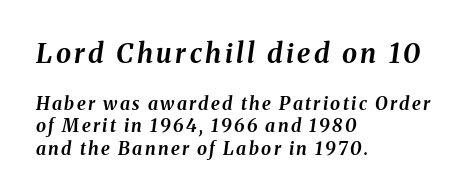
Size hierarchy here favors the leading block over the trailing one. A student would call this left alignment; a typographer would say flush left, rag right. Heft: maximum for text — a bold. Rows of type keep a routine distance in the vertical direction. Yep, that's italic — everything's leaning.
